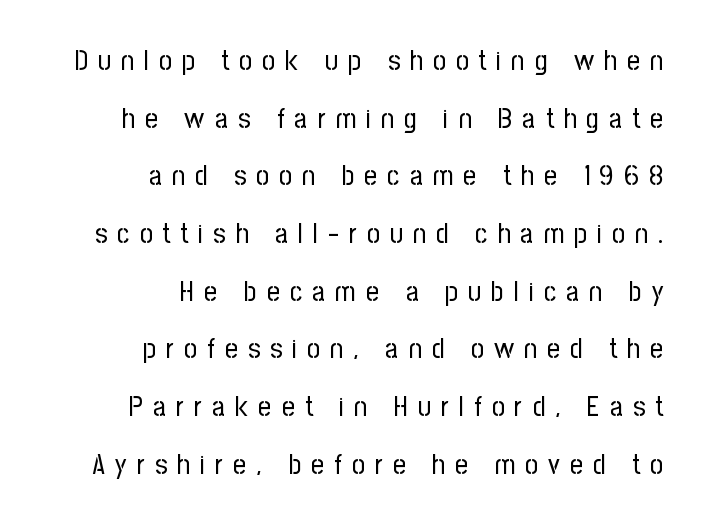
{"serif": "no", "italic": "no", "bold": "no", "weight": "regular", "width": "condensed", "stroke_contrast": "low", "x_height": "medium", "monospaced": "no", "underline": "no", "align": "right", "line_spacing": "loose", "line_spacing_ratio": 2.06, "letter_spacing": "wide", "letter_spacing_em": 0.36, "glyph_px": 28}
